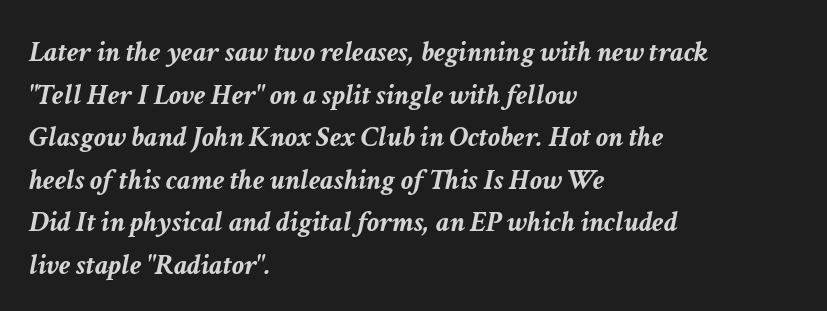
{"italic": "yes", "lean": "right", "slant_degrees": 11, "bold": "yes", "weight": "semibold", "width": "normal", "stroke_contrast": "low", "x_height": "medium", "monospaced": "no", "underline": "no", "align": "left", "line_spacing": "normal", "line_spacing_ratio": 1.42, "letter_spacing": "normal", "letter_spacing_em": 0.0, "glyph_px": 30}
